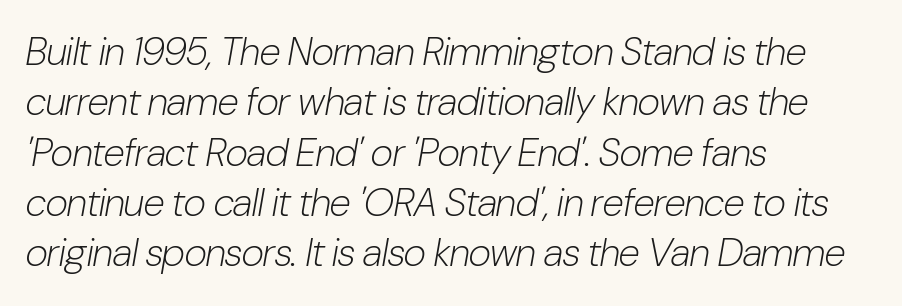
Each letter keeps its own natural width here, so spacing adapts to shape. Vertically, the passage feels balanced, rows spaced as you'd expect. Tracking here is standard; glyphs follow each other at the usual distance. Compared with a typical body face, this is equally light or lighter still. Each row of text sits above clean, open space.
